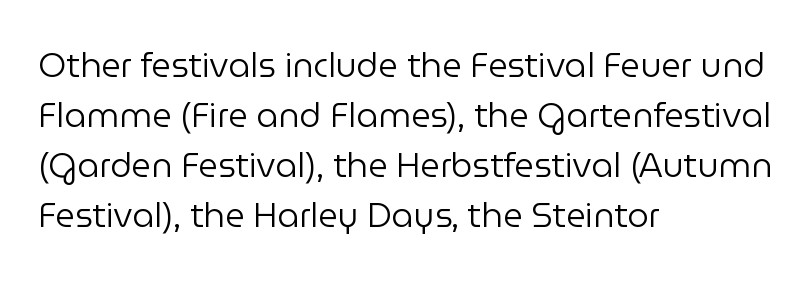
Nope, no serifs anywhere on these letters. Leading: standard. The string is rendered with underlining switched off. Here the designer chose a conventional face with non-uniform glyph widths. No extra ink here — the face is not bold. The letters sit at their default tracking, neither squeezed nor spread.
